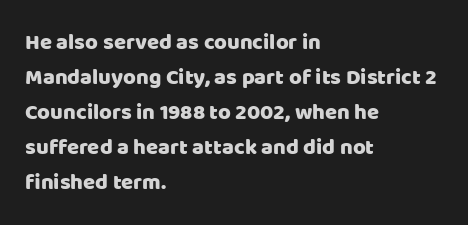
The vertical gap from one line to the next is medium. In terms of posture, this sample is upright. The ragged edge is on the right, which tells us the setting is flush left. Look at the tracking — it's just the regular setting, nothing added. Only glyphs here, with clear space below each row.
